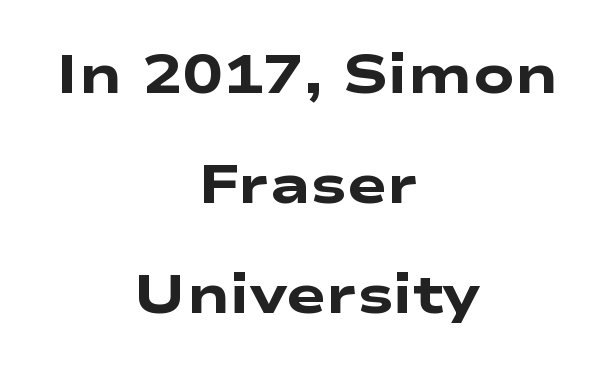
The image shows 54 px heavy, wide sans-serif type; set centered, loose line spacing (2.04x), normal letter spacing, not underlined; low stroke contrast and a medium x-height.
